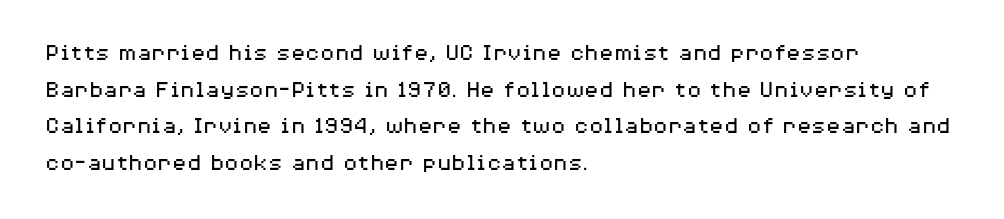
Standard letterfit; no display-style spreading of the glyphs. No chunkiness to these letters — they're not bold. This is roman type, the default non-slanted kind. Does the copy run flush right? No — it runs flush left.
